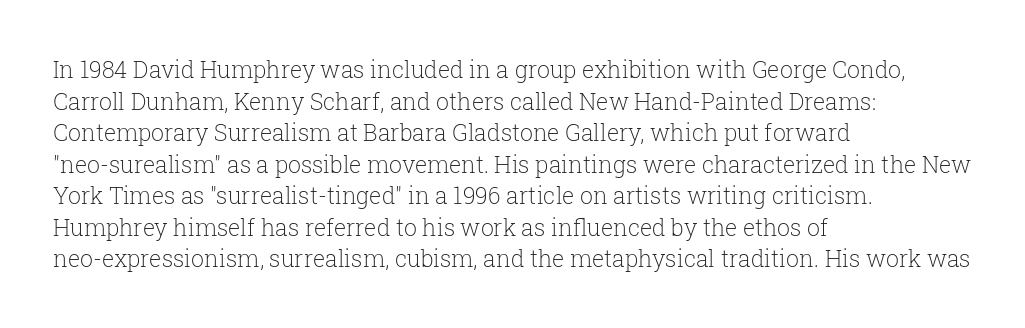
{"italic": "no", "bold": "no", "underline": "no", "align": "left", "line_spacing": "normal", "line_spacing_ratio": 1.37, "letter_spacing": "normal", "letter_spacing_em": 0.0, "glyph_px": 23}
